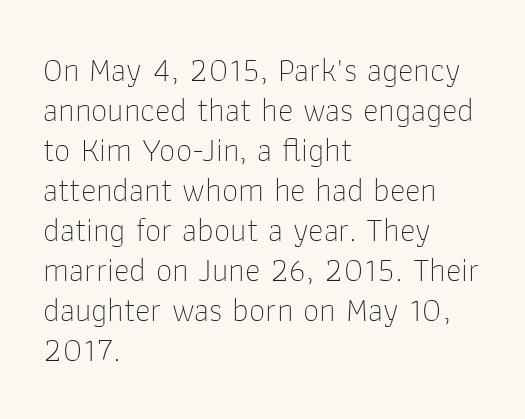
Q: Is the text bold? A: No.
Q: Is the text italic (slanted)? A: No, it is upright.
Q: Is the typeface a serif or a sans-serif typeface? A: Sans-serif.
Q: Is the text underlined? A: No.
Q: How is the paragraph aligned? A: Left-aligned.
Q: Is the spacing between letters normal or unusually wide? A: Normal.
Q: Width (condensed, normal, or wide)? A: Normal.
Q: Stroke contrast? A: Low.
Q: x-height? A: Medium.
Q: Monospaced? A: No.
